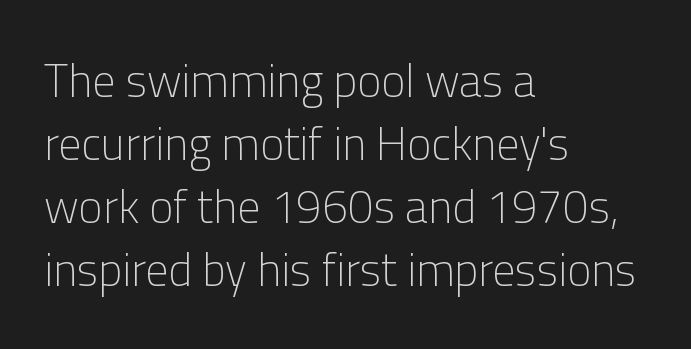
The image shows 46 px light sans-serif type, upright; set left-aligned, normal line spacing (1.37x), normal letter spacing, not underlined; low stroke contrast and a medium x-height.
